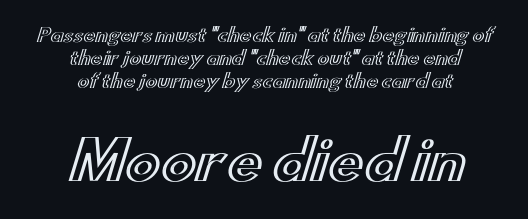
Q: Is the text italic (slanted)? A: Yes.
Q: Is the text underlined? A: No.
Q: How is the paragraph aligned? A: Centered.
Q: Is the spacing between letters normal or unusually wide? A: Normal.
Q: Is the spacing between lines tight, normal or loose? A: Normal.
Q: Which block of text is set in a larger size, the first (top) or the second (bottom)? A: The second (bottom) one.
Q: Width (condensed, normal, or wide)? A: Wide.
Q: x-height? A: Small.
Q: Monospaced? A: No.
